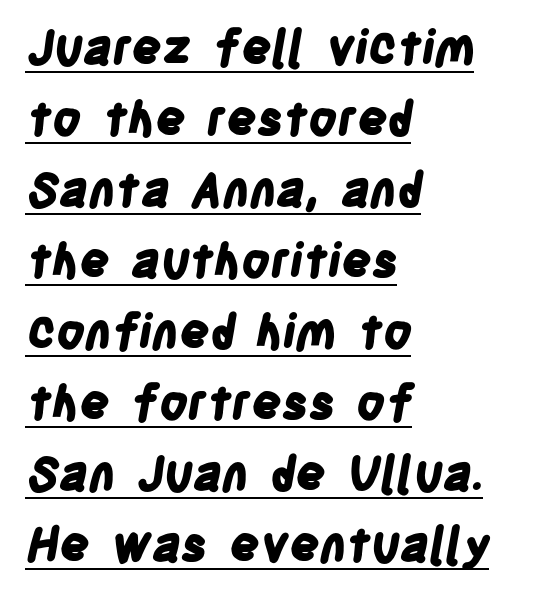
Q: Is the text bold? A: Yes.
Q: Is the typeface a serif or a sans-serif typeface? A: Sans-serif.
Q: Is the text underlined? A: Yes.
Q: How is the paragraph aligned? A: Left-aligned.
Q: Is the spacing between letters normal or unusually wide? A: Normal.
Q: Is the spacing between lines tight, normal or loose? A: Normal.
Q: Width (condensed, normal, or wide)? A: Condensed.
Q: Stroke contrast? A: Low.
Q: x-height? A: Large.
Q: Monospaced? A: No.
